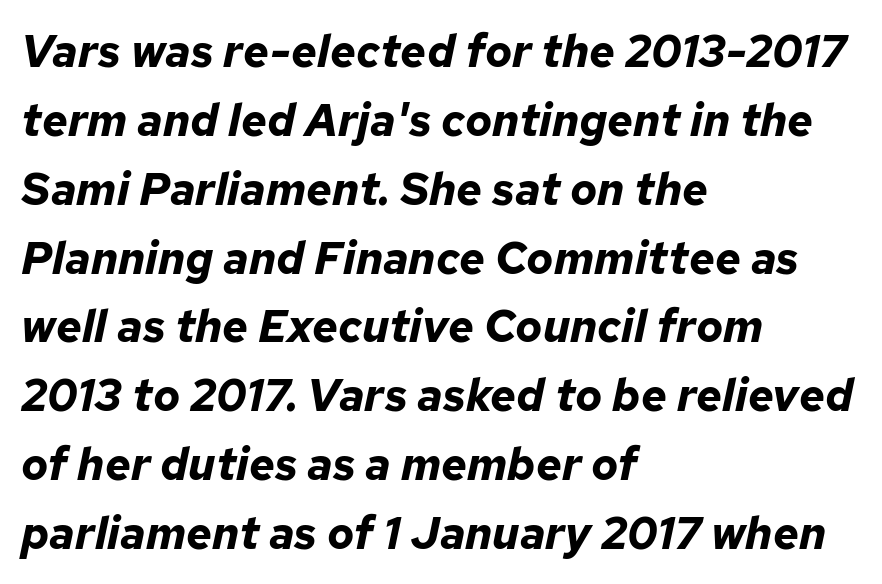
Line spacing here is normal. Visually the block forms a straight wall on the left and a jagged coastline on the right. This sample uses an oblique cut, with every glyph tilted off the vertical. In terms of letterspacing, this is plain default setting. Just letters on the line, the space beneath them empty.
